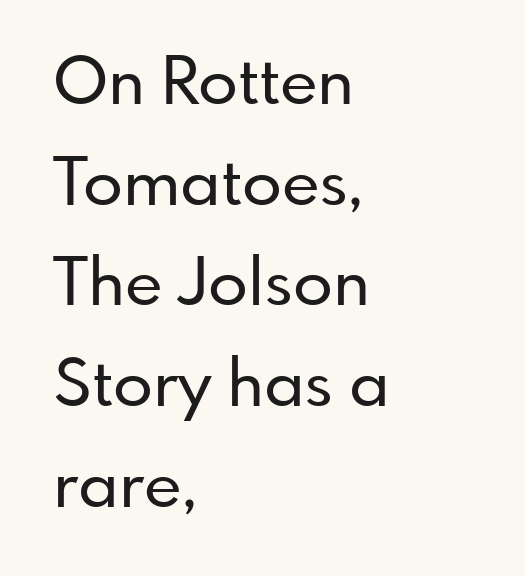
{"serif": "no", "italic": "no", "width": "normal", "stroke_contrast": "low", "x_height": "small", "monospaced": "no", "underline": "no", "align": "left", "line_spacing": "normal", "line_spacing_ratio": 1.55, "letter_spacing": "normal", "letter_spacing_em": 0.0, "glyph_px": 65}
